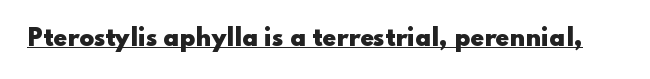
{"italic": "no", "bold": "yes", "underline": "yes", "letter_spacing": "normal", "letter_spacing_em": 0.0, "glyph_px": 22}
